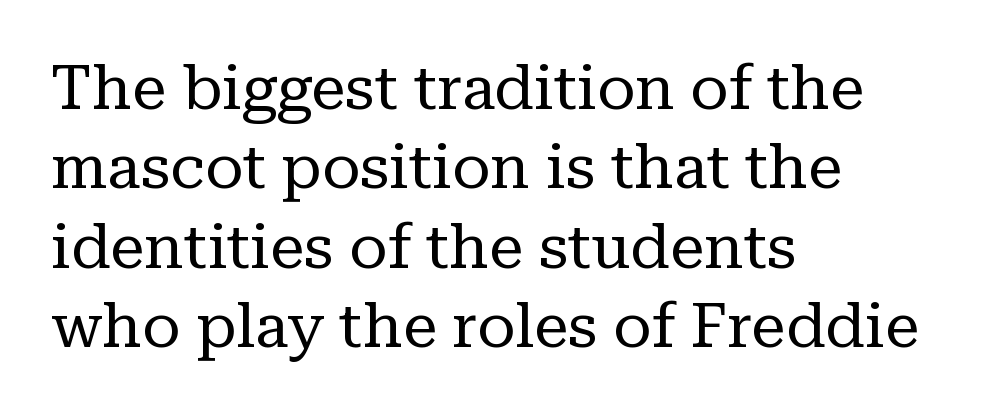
No chunkiness to these letters — they're not bold. Check the space under the baseline: it is left empty. Quick note: interline space is typical. Every character sits straight up, as roman type does. A classic flush-left, rag-right setting is used for this passage. The glyphs in this specimen are seriffed.
